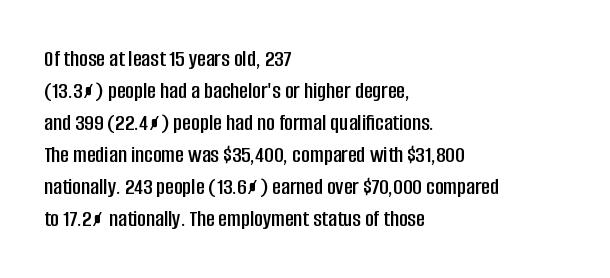
{"italic": "no", "underline": "no", "align": "left", "line_spacing": "normal", "line_spacing_ratio": 1.33, "letter_spacing": "normal", "letter_spacing_em": 0.0, "glyph_px": 24}
